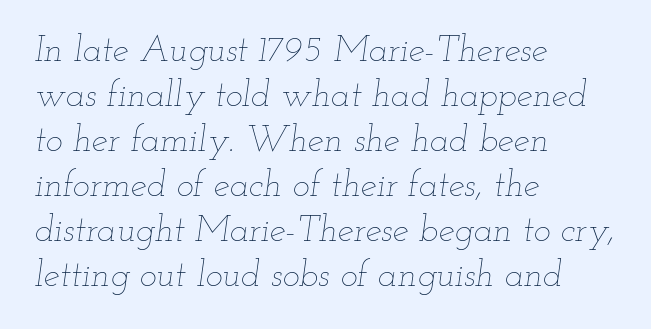
These lines are rendered in a variable-pitch font. These lines were composed using italics. No word sits above an underline. These lines sit exactly where default settings would place them. Caption: multi-line text, flush left, ragged right. The face used here is rendered with its standard letterfit.
